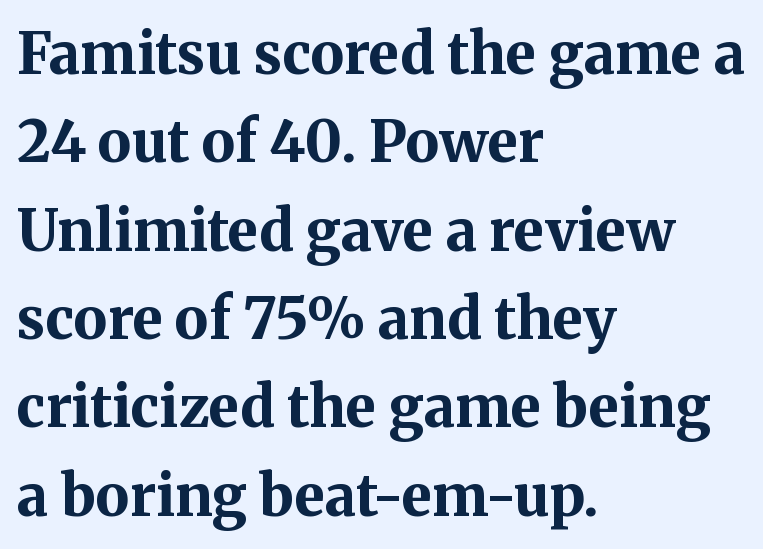
The image shows 57 px bold serif type, upright; set left-aligned, normal line spacing (1.55x), normal letter spacing, not underlined; medium stroke contrast and a medium x-height.
